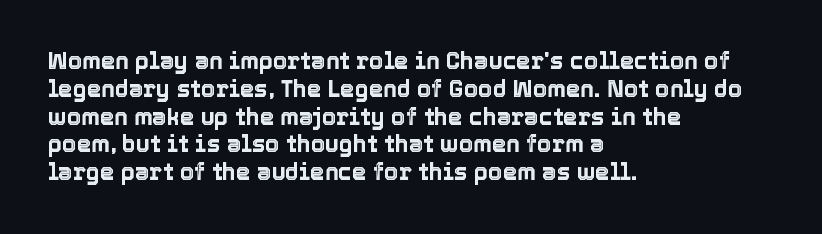
The image shows 23 px text type, upright; set left-aligned, line spacing 1.21x, normal letter spacing, not underlined.
